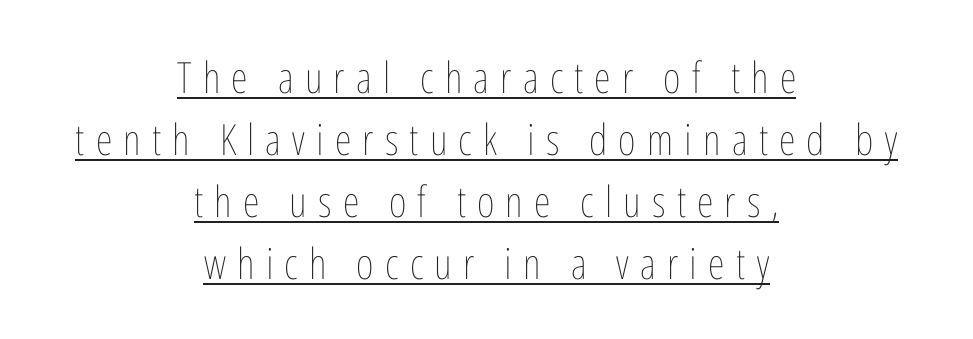
{"italic": "no", "bold": "no", "weight": "thin", "width": "condensed", "stroke_contrast": "low", "x_height": "medium", "monospaced": "no", "underline": "yes", "align": "center", "line_spacing": "normal", "line_spacing_ratio": 1.44, "letter_spacing": "wide", "letter_spacing_em": 0.26, "glyph_px": 43}
